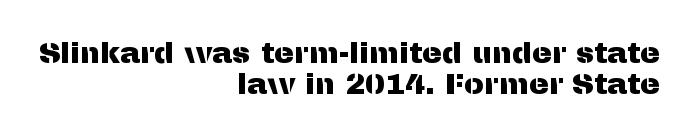
Q: Is the text italic (slanted)? A: No, it is upright.
Q: Is the typeface a serif or a sans-serif typeface? A: Sans-serif.
Q: Is the text underlined? A: No.
Q: How is the paragraph aligned? A: Right-aligned.
Q: Is the spacing between letters normal or unusually wide? A: Normal.
Q: Is the spacing between lines tight, normal or loose? A: Tight.
Q: Width (condensed, normal, or wide)? A: Normal.
Q: Stroke contrast? A: Medium.
Q: x-height? A: Medium.
Q: Monospaced? A: No.
